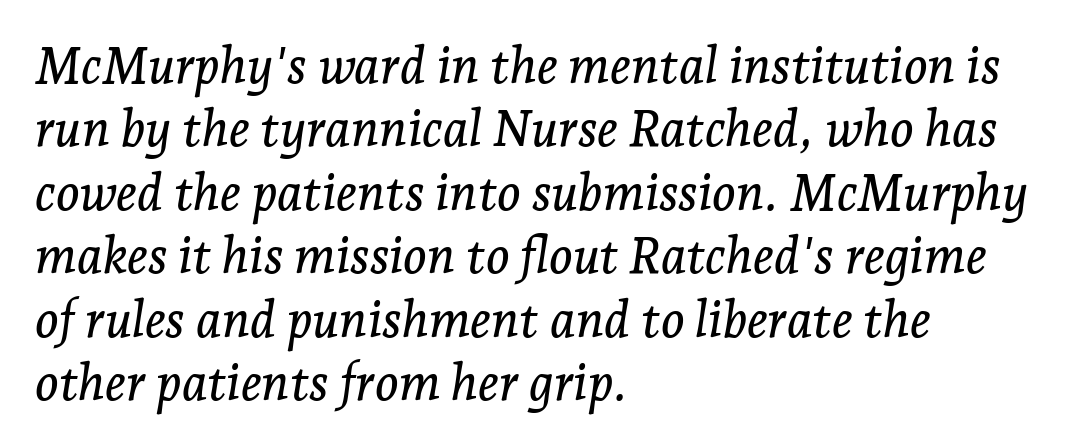
The image shows 50 px serif type, italic (leaning right); set left-aligned, normal line spacing (1.27x), normal letter spacing, not underlined; low stroke contrast and a medium x-height.
